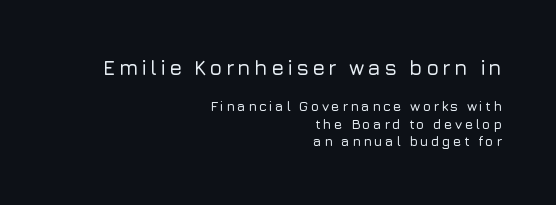
{"italic": "no", "underline": "no", "align": "right", "line_spacing": "normal", "line_spacing_ratio": 1.25, "larger_block": "first", "size_ratio": 1.5, "glyph_px": 21}
